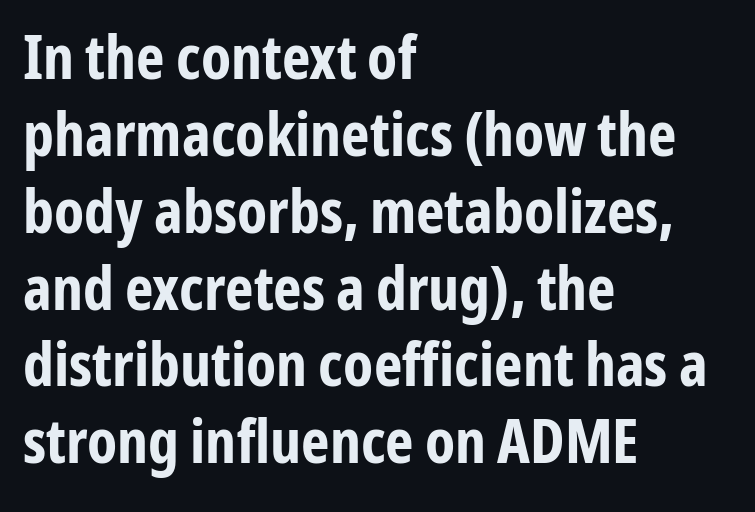
Q: Is the text bold? A: Yes.
Q: Is the text italic (slanted)? A: No, it is upright.
Q: Is the typeface a serif or a sans-serif typeface? A: Sans-serif.
Q: Is the text underlined? A: No.
Q: How is the paragraph aligned? A: Left-aligned.
Q: Is the spacing between letters normal or unusually wide? A: Normal.
Q: Is the spacing between lines tight, normal or loose? A: Normal.
Q: Width (condensed, normal, or wide)? A: Condensed.
Q: Stroke contrast? A: Low.
Q: x-height? A: Medium.
Q: Monospaced? A: No.
